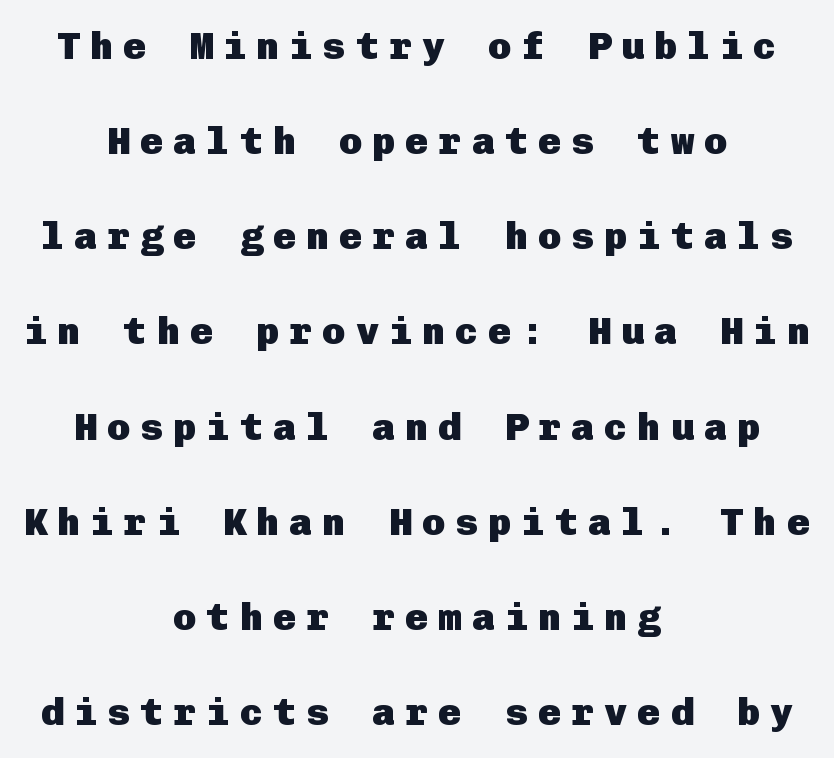
The image shows 39 px heavy sans-serif type, upright; set centered, loose line spacing (2.44x), unusually wide letter spacing (+0.25 em), not underlined; low stroke contrast and a medium x-height.
